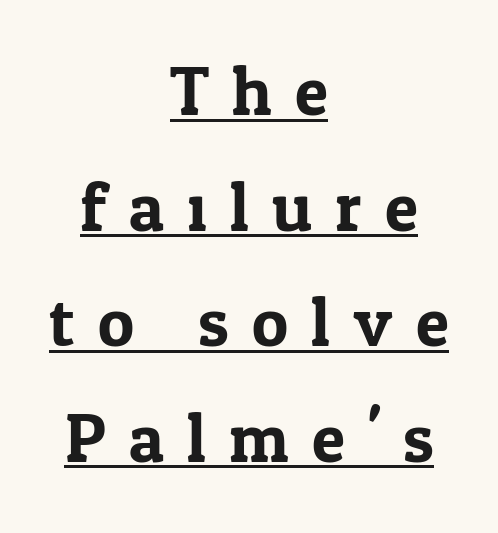
Ascenders rise straight up at ninety degrees. The passage shown is typeset with a serif family. This sample carries an underscore along the baseline area. This sample has the flowing, uneven cadence of proportional lettering. Visually the block forms a symmetrical silhouette, jagged on both flanks. Notice how descenders clear the ascenders below comfortably — that's standard leading.
